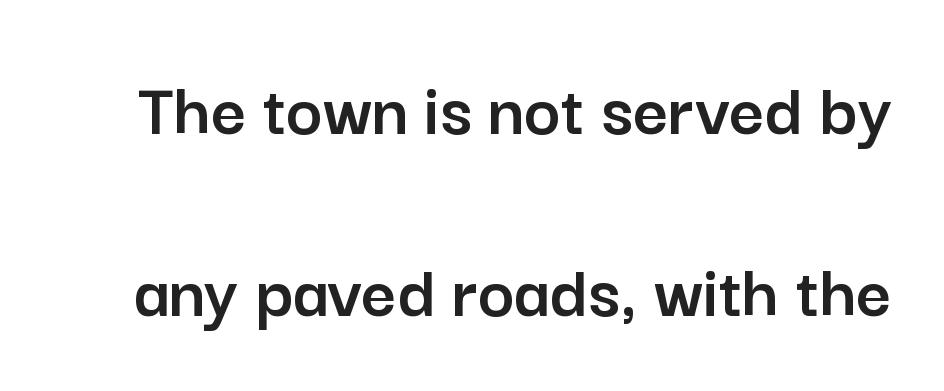
Q: Is the text italic (slanted)? A: No, it is upright.
Q: Is the typeface a serif or a sans-serif typeface? A: Sans-serif.
Q: Is the text underlined? A: No.
Q: Is the spacing between letters normal or unusually wide? A: Normal.
Q: Is the spacing between lines tight, normal or loose? A: Loose.
Q: Width (condensed, normal, or wide)? A: Normal.
Q: Stroke contrast? A: Low.
Q: x-height? A: Medium.
Q: Monospaced? A: No.
